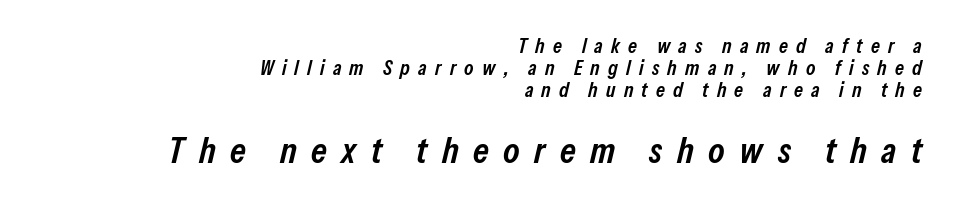
{"italic": "yes", "lean": "right", "slant_degrees": 13, "bold": "semi", "weight": "semibold", "width": "condensed", "stroke_contrast": "low", "x_height": "medium", "monospaced": "no", "underline": "no", "align": "right", "line_spacing": "tight", "line_spacing_ratio": 1.04, "letter_spacing": "wide", "letter_spacing_em": 0.39, "larger_block": "second", "size_ratio": 1.76, "glyph_px": 37}
